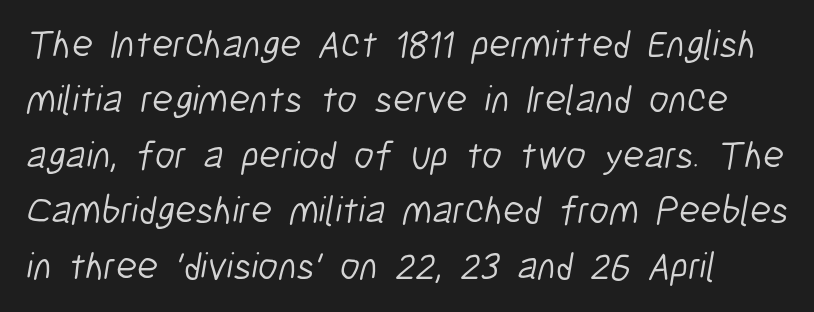
Q: Is the text bold? A: No.
Q: Is the typeface a serif or a sans-serif typeface? A: Sans-serif.
Q: Is the text underlined? A: No.
Q: Is the spacing between letters normal or unusually wide? A: Normal.
Q: Is the spacing between lines tight, normal or loose? A: Normal.
Q: Width (condensed, normal, or wide)? A: Condensed.
Q: Stroke contrast? A: Low.
Q: x-height? A: Medium.
Q: Monospaced? A: No.
